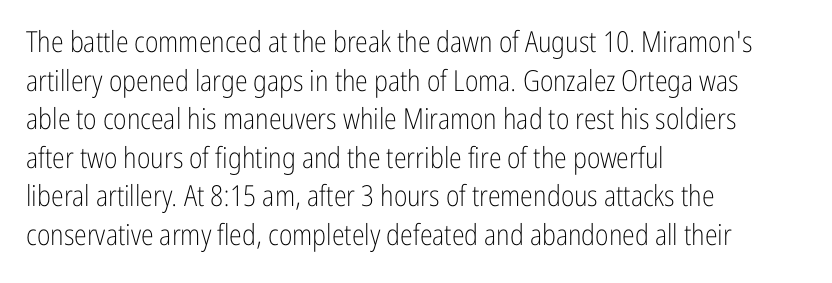
The image shows 29 px light, condensed sans-serif type, upright; set left-aligned, normal line spacing (1.33x), normal letter spacing, not underlined; low stroke contrast and a medium x-height.
